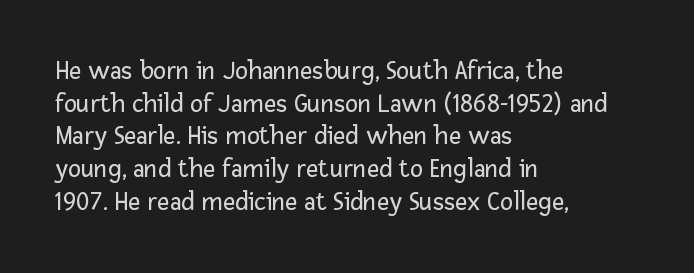
{"italic": "no", "bold": "no", "underline": "no", "align": "left", "line_spacing_ratio": 1.21, "letter_spacing": "normal", "letter_spacing_em": 0.0, "glyph_px": 27}
